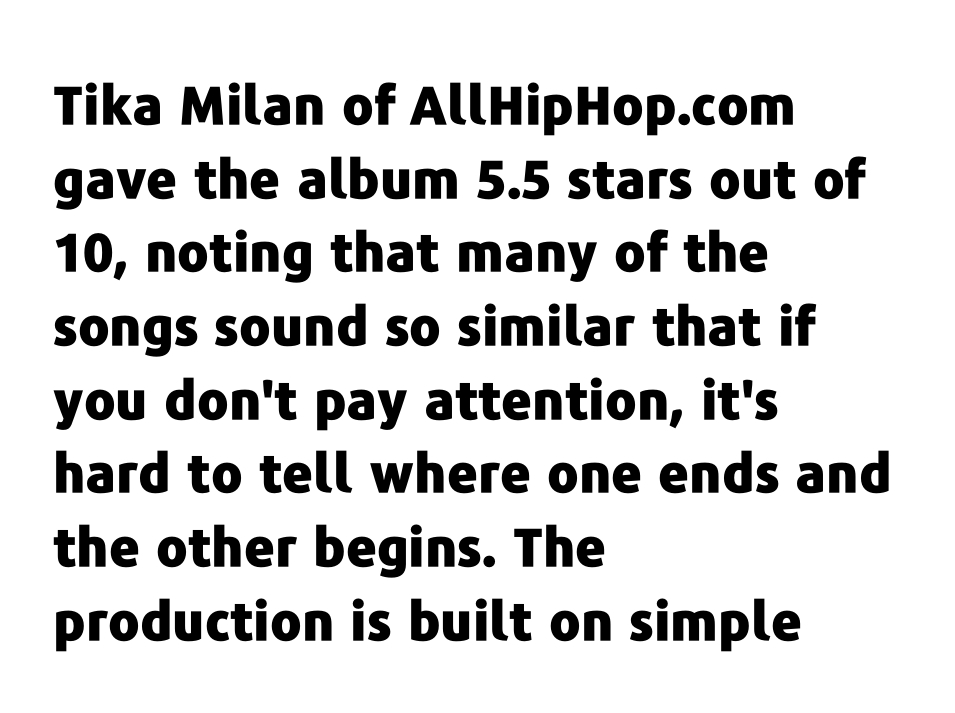
This rendering leaves character spacing at its baseline value. The area under the type is left untouched. Do the characters align in a grid? No, the font is proportional. Plenty of ink on the page — the face is bold. The rag falls on the right side of this text block. This sample keeps an unexceptional amount of space between lines.
